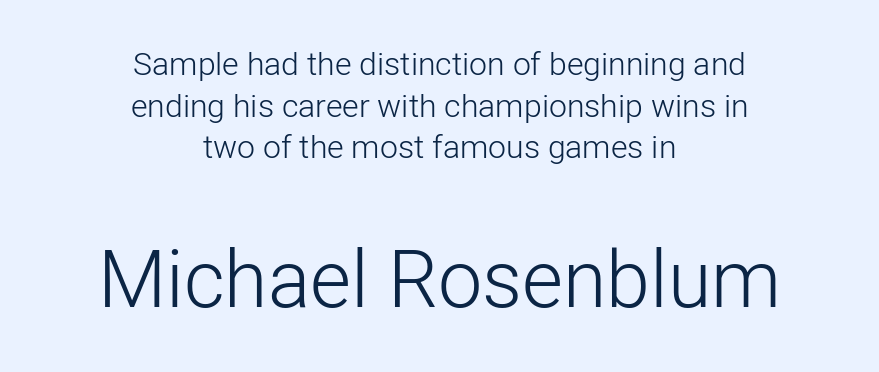
Q: Is the text bold? A: No.
Q: Is the text italic (slanted)? A: No, it is upright.
Q: Is the typeface a serif or a sans-serif typeface? A: Sans-serif.
Q: Is the text underlined? A: No.
Q: How is the paragraph aligned? A: Centered.
Q: Is the spacing between letters normal or unusually wide? A: Normal.
Q: Is the spacing between lines tight, normal or loose? A: Normal.
Q: Which block of text is set in a larger size, the first (top) or the second (bottom)? A: The second (bottom) one.
Q: Width (condensed, normal, or wide)? A: Normal.
Q: Stroke contrast? A: Low.
Q: x-height? A: Medium.
Q: Monospaced? A: No.
